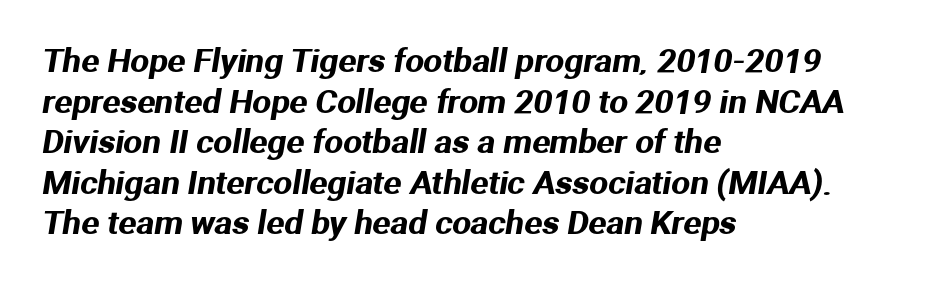
{"serif": "no", "width": "normal", "stroke_contrast": "medium", "x_height": "medium", "monospaced": "no", "underline": "no", "align": "left", "line_spacing_ratio": 1.23, "letter_spacing": "normal", "letter_spacing_em": 0.0, "glyph_px": 33}
